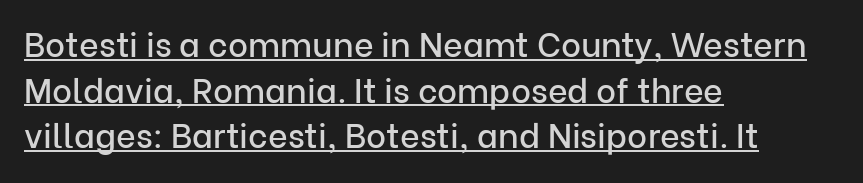
This is the regular roman posture of the typeface. Every word sits above its own underline. Does extra space separate the letters? No, they use regular spacing. Think of a printed novel: that variable character pitch is what you see here. A typesetter would call this leading conventional body-copy spacing.
